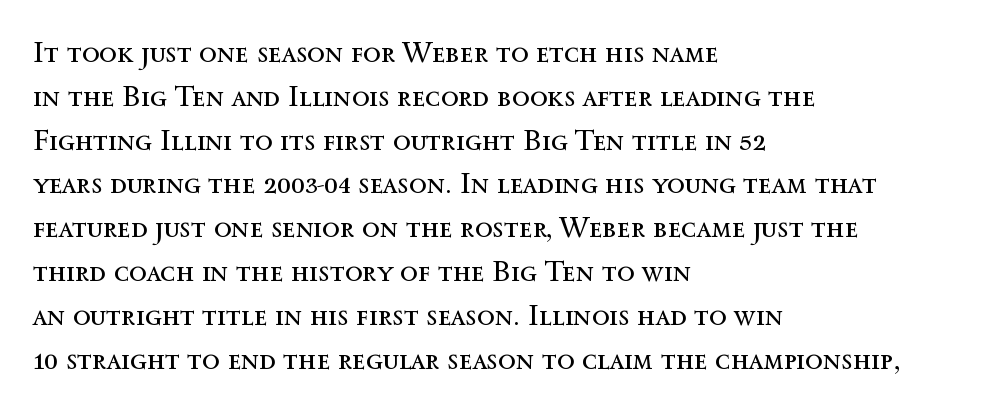
Vertical spacing — default. There is no visible air inserted between adjacent glyphs. Every stem runs plumb, perpendicular to the baseline. Heft: none added — not bold.
